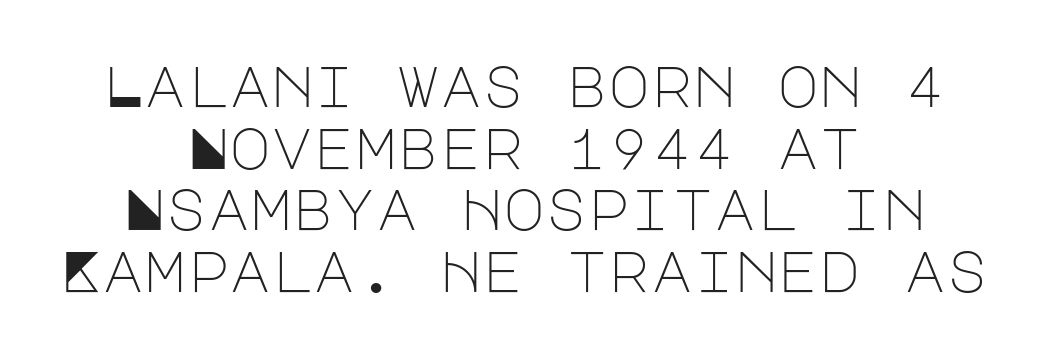
Q: Is the text bold? A: No.
Q: Is the text italic (slanted)? A: No, it is upright.
Q: Is the typeface a serif or a sans-serif typeface? A: Sans-serif.
Q: Is the text underlined? A: No.
Q: How is the paragraph aligned? A: Centered.
Q: Is the spacing between letters normal or unusually wide? A: Normal.
Q: Is the spacing between lines tight, normal or loose? A: Tight.
Q: Width (condensed, normal, or wide)? A: Normal.
Q: Stroke contrast? A: Low.
Q: x-height? A: Large.
